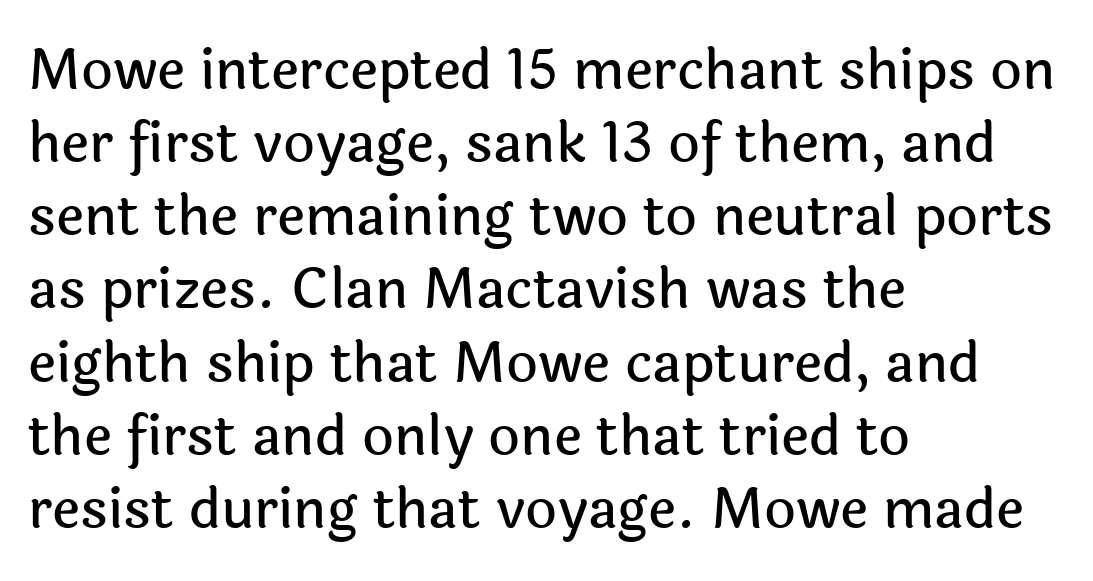
The strip under each line holds only bare page. Here the designer chose a conventional face with non-uniform glyph widths. These lines are composed in type without serifs. The letters stand straight up with perfectly vertical stems. The passage shown stacks its lines at a standard gap. Words appear dense and cohesive because spacing is normal.
